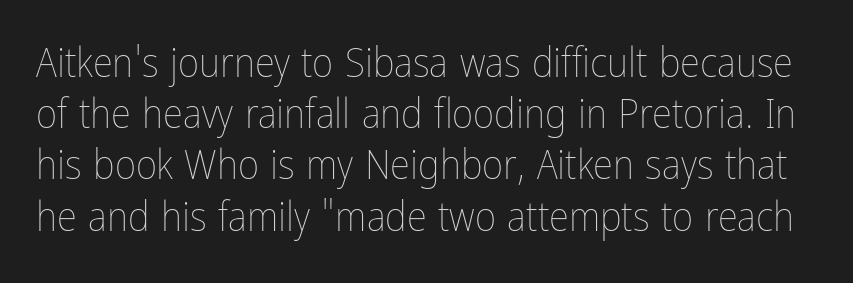
The image shows 41 px thin, condensed type, upright; set normal line spacing (1.25x), normal letter spacing, not underlined; low stroke contrast and a medium x-height.
